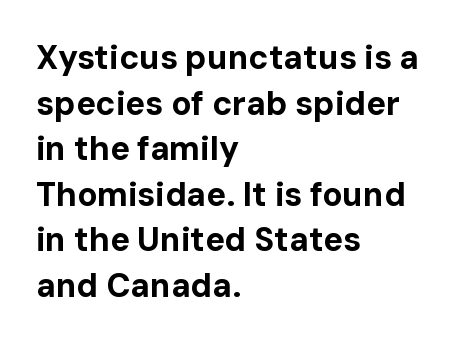
The image shows 33 px bold sans-serif type, upright; set left-aligned, normal line spacing (1.38x), normal letter spacing, not underlined; low stroke contrast and a medium x-height.
